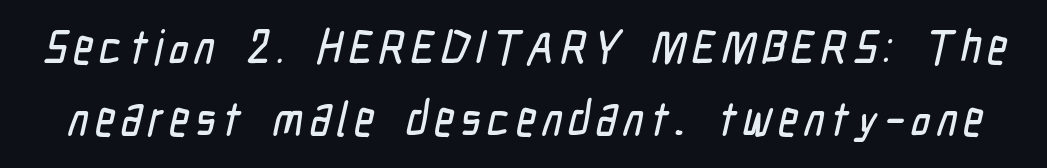
Q: Is the typeface a serif or a sans-serif typeface? A: Sans-serif.
Q: Is the text underlined? A: No.
Q: Is the spacing between lines tight, normal or loose? A: Normal.
Q: Width (condensed, normal, or wide)? A: Condensed.
Q: Stroke contrast? A: Low.
Q: x-height? A: Medium.
Q: Monospaced? A: No.
